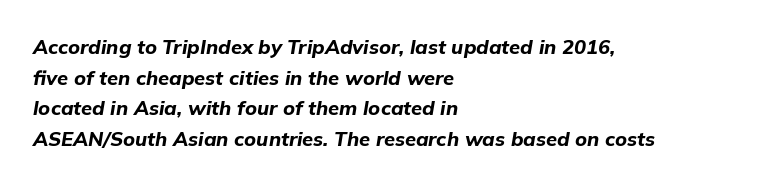
What's the leading like? Ordinary, nothing unusual. The area under the type is left untouched. Is the letter spacing exaggerated? No — it looks like the ordinary default. The text carries the slant typical of an italic or oblique font. Strokes here are thick enough to call this a true bold. Where is the straight margin? On the left.
